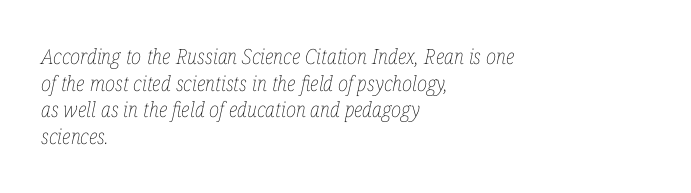
{"italic": "yes", "lean": "right", "slant_degrees": 12, "bold": "no", "underline": "no", "align": "left", "line_spacing": "normal", "line_spacing_ratio": 1.27, "letter_spacing": "normal", "letter_spacing_em": 0.0, "glyph_px": 21}
